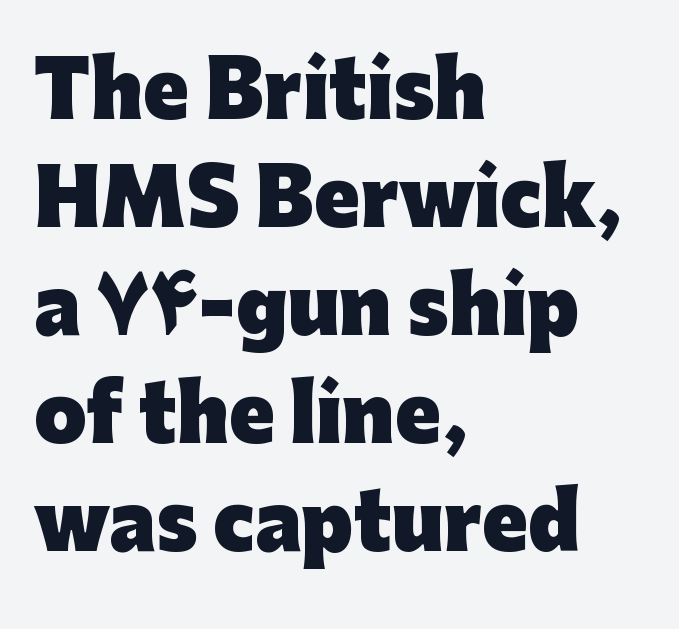
The image shows 75 px heavy sans-serif type, upright; set left-aligned, normal line spacing (1.44x), normal letter spacing, not underlined; low stroke contrast and a medium x-height.
